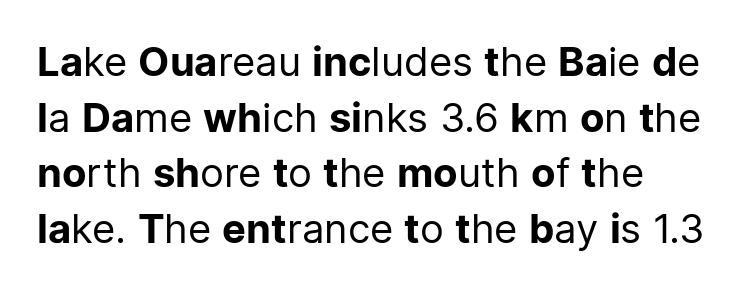
Q: Is the text bold? A: No.
Q: Is the text italic (slanted)? A: No, it is upright.
Q: Is the typeface a serif or a sans-serif typeface? A: Sans-serif.
Q: Is the text underlined? A: No.
Q: How is the paragraph aligned? A: Left-aligned.
Q: Is the spacing between letters normal or unusually wide? A: Normal.
Q: Is the spacing between lines tight, normal or loose? A: Normal.
Q: Width (condensed, normal, or wide)? A: Normal.
Q: Stroke contrast? A: Low.
Q: x-height? A: Medium.
Q: Monospaced? A: No.
